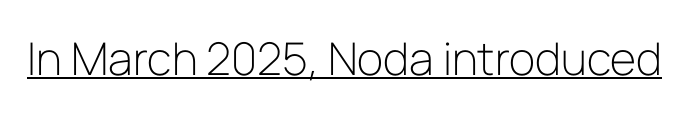
{"serif": "no", "italic": "no", "bold": "no", "weight": "light", "width": "normal", "stroke_contrast": "low", "x_height": "medium", "monospaced": "no", "underline": "yes", "letter_spacing": "normal", "letter_spacing_em": 0.0, "glyph_px": 45}
